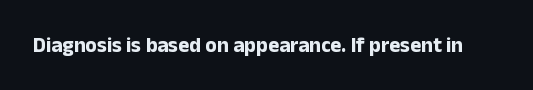
The image shows 21 px bold type, upright; set normal letter spacing, not underlined.
